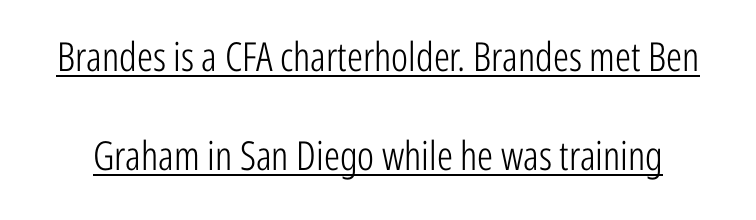
Q: Is the text bold? A: No.
Q: Is the text italic (slanted)? A: No, it is upright.
Q: Is the typeface a serif or a sans-serif typeface? A: Sans-serif.
Q: Is the text underlined? A: Yes.
Q: Is the spacing between letters normal or unusually wide? A: Normal.
Q: Is the spacing between lines tight, normal or loose? A: Loose.
Q: Width (condensed, normal, or wide)? A: Condensed.
Q: Stroke contrast? A: Low.
Q: x-height? A: Medium.
Q: Monospaced? A: No.
